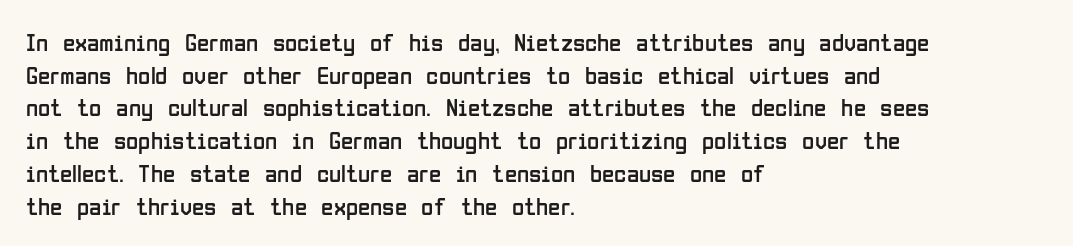
{"italic": "no", "bold": "no", "underline": "no", "align": "left", "line_spacing": "normal", "line_spacing_ratio": 1.31, "letter_spacing": "normal", "letter_spacing_em": 0.0, "glyph_px": 25}
